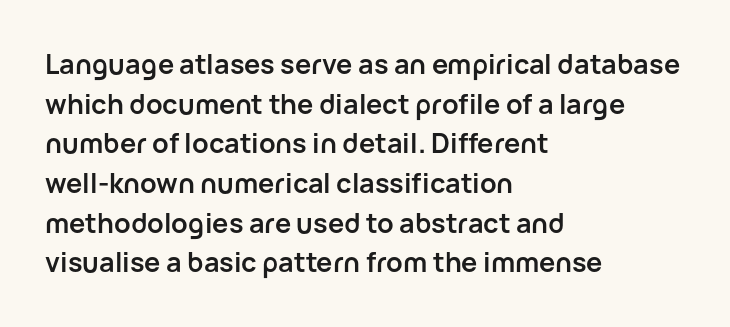
The image shows 27 px bold type, upright; set left-aligned, normal line spacing (1.47x), normal letter spacing, not underlined.
